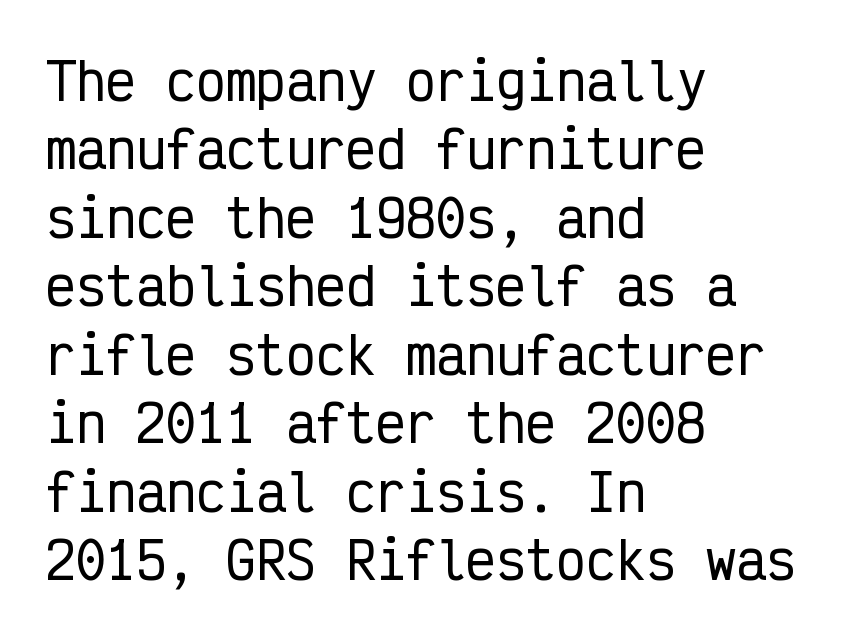
The image shows 50 px condensed sans-serif type, upright, monospaced; set left-aligned, normal line spacing (1.37x), normal letter spacing, not underlined; low stroke contrast and a medium x-height.
